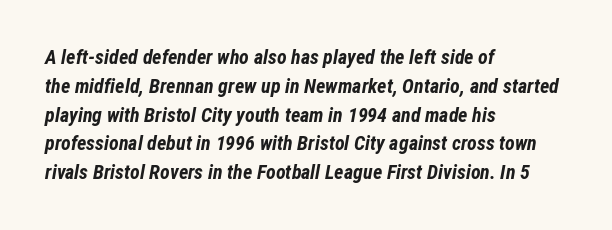
This block has exactly the height ordinary leading produces. Short note: letters normally spaced. These words are printed bold, with thick strokes throughout. Anything drawn beneath the words? Only blank space.
